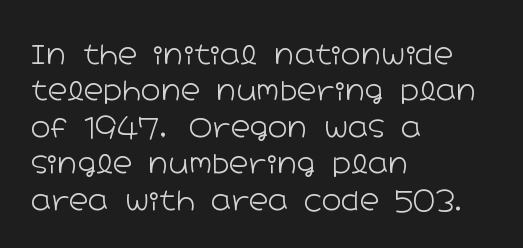
Q: Is the text bold? A: No.
Q: Is the text italic (slanted)? A: No, it is upright.
Q: Is the text underlined? A: No.
Q: How is the paragraph aligned? A: Left-aligned.
Q: Is the spacing between letters normal or unusually wide? A: Normal.
Q: Is the spacing between lines tight, normal or loose? A: Normal.
